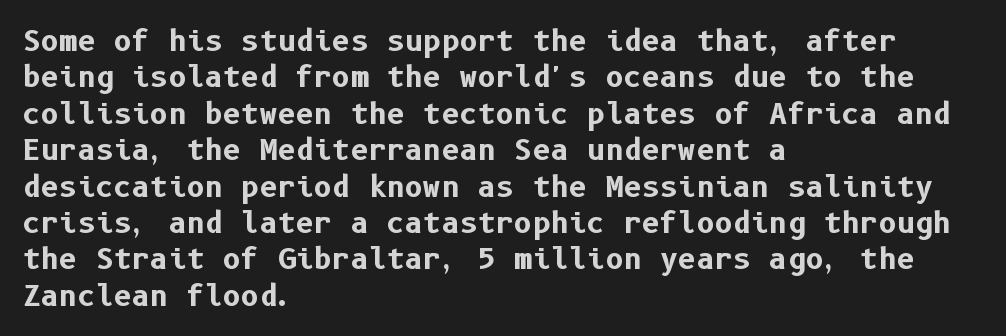
Q: Is the text bold? A: Yes.
Q: Is the text italic (slanted)? A: No, it is upright.
Q: Is the typeface a serif or a sans-serif typeface? A: Sans-serif.
Q: Is the text underlined? A: No.
Q: How is the paragraph aligned? A: Left-aligned.
Q: Is the spacing between letters normal or unusually wide? A: Normal.
Q: Is the spacing between lines tight, normal or loose? A: Normal.
Q: Width (condensed, normal, or wide)? A: Normal.
Q: Stroke contrast? A: Low.
Q: x-height? A: Medium.
